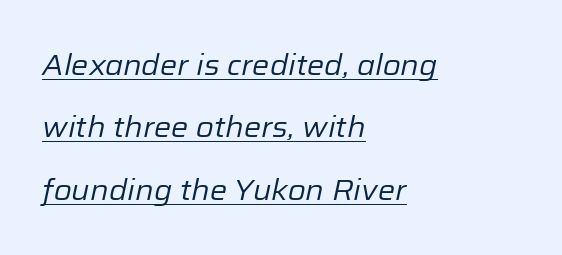
No letter is thick-stroked: the sample isn't bold. Line starts are locked; line ends wander. How are the letters spaced? Ordinarily, with no added tracking. Rendered with sloped, italic letterforms. Does a line run under the words? Yes, clearly.
